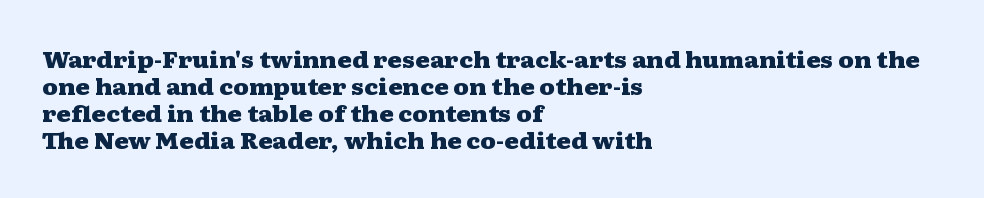
The image shows 22 px bold type, upright; set left-aligned, line spacing 1.22x, normal letter spacing, not underlined.
